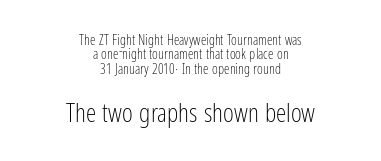
{"italic": "no", "bold": "no", "underline": "no", "align": "center", "line_spacing": "tight", "line_spacing_ratio": 1.03, "letter_spacing": "normal", "letter_spacing_em": 0.0, "larger_block": "second", "size_ratio": 1.86, "glyph_px": 26}
